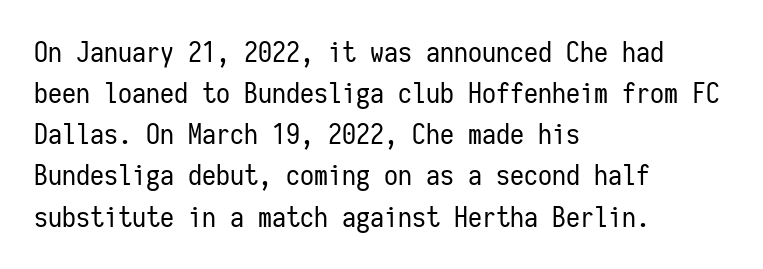
The image shows 28 px regular-weight, condensed sans-serif type, upright, monospaced; set left-aligned, normal line spacing (1.47x), normal letter spacing, not underlined; low stroke contrast and a medium x-height.
